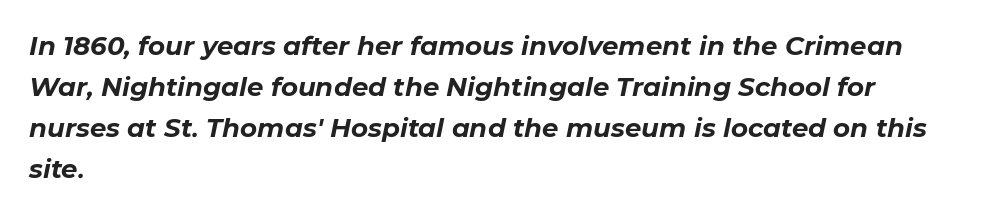
Typographic density is high because the face is bold. Baseline-to-baseline distance is the conventional proportion of letter height. Horizontally, the lines are justified to the leading edge only. The glyphs are unaccompanied by any horizontal stroke below them. The whole block is typeset with a tilt. Tracking here is standard; glyphs follow each other at the usual distance.
